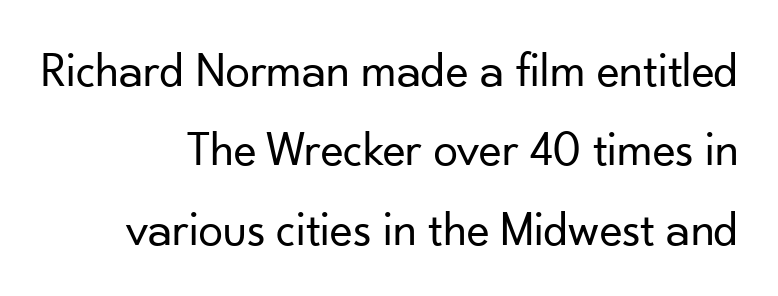
Teacher's note: observe the even right margin — that is flush-right alignment. Do the characters align in a grid? No, the font is proportional. What kind of face is this? One without serifs — a sans. The passage shown is not bold in any degree. Honestly, the row spacing looks completely unremarkable. The words here are not underlined.
